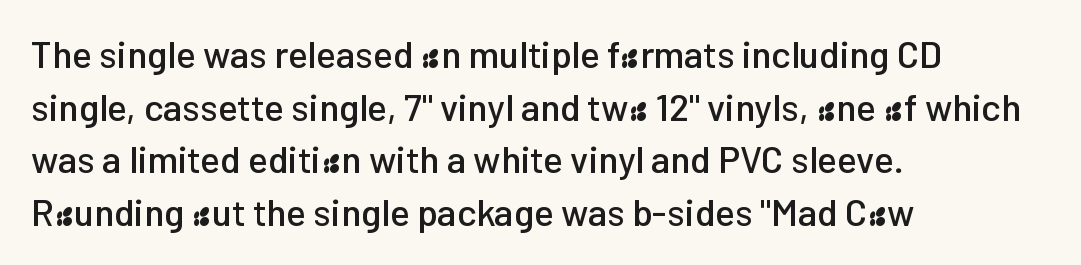
The image shows 37 px sans-serif type, upright; set left-aligned, normal line spacing (1.42x), normal letter spacing, not underlined; low stroke contrast and a medium x-height.
